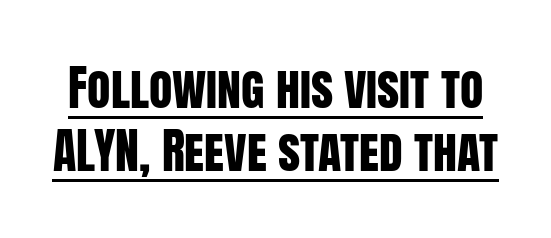
The image shows 48 px condensed sans-serif type, upright; set normal line spacing (1.31x), normal letter spacing, underlined; low stroke contrast and a large x-height.
